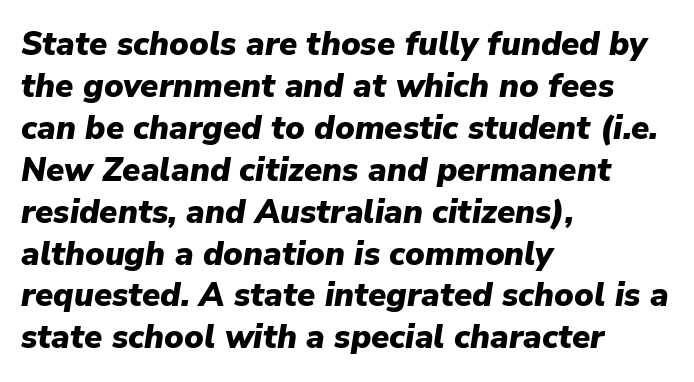
How would I describe the line gaps? Plain and ordinary. The face used here has a pronounced slope to its letters. How are the letters spaced? Ordinarily, with no added tracking. Typesetter's note: full bold, strokes at maximum text heaviness. Clear beneath every line of the passage.
